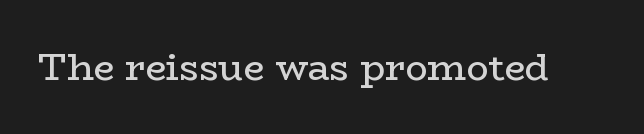
{"serif": "yes", "italic": "no", "bold": "no", "weight": "regular", "width": "wide", "stroke_contrast": "low", "x_height": "medium", "monospaced": "no", "underline": "no", "letter_spacing": "normal", "letter_spacing_em": 0.0, "glyph_px": 37}
